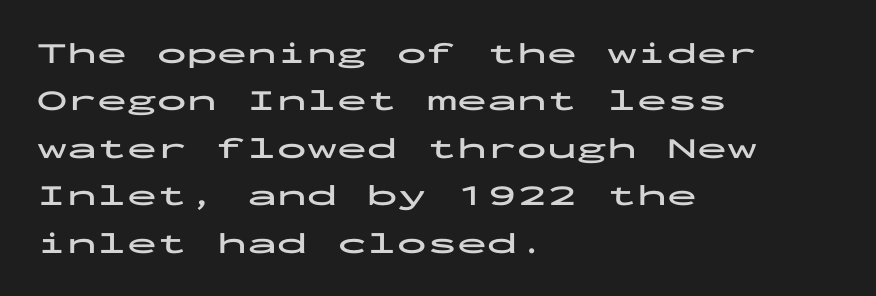
{"serif": "no", "italic": "no", "bold": "yes", "weight": "bold", "width": "wide", "stroke_contrast": "low", "x_height": "medium", "monospaced": "yes", "underline": "no", "align": "left", "line_spacing": "normal", "line_spacing_ratio": 1.58, "letter_spacing": "normal", "letter_spacing_em": 0.0, "glyph_px": 30}
